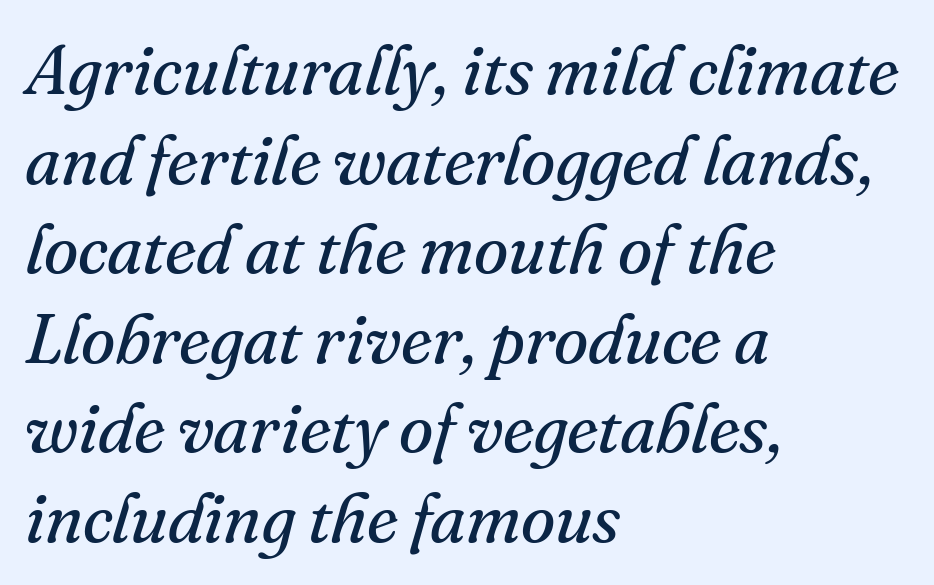
The image shows 70 px regular-weight serif type, italic (leaning right); set left-aligned, normal line spacing (1.28x), normal letter spacing, not underlined; medium stroke contrast and a small x-height.
